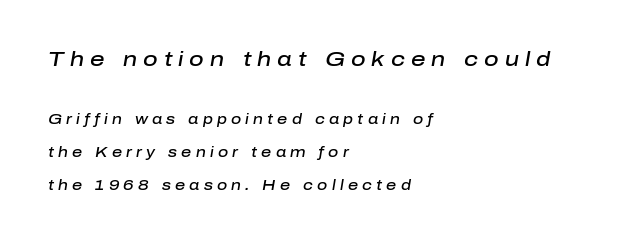
Q: Is the text bold? A: Semi-bold.
Q: Is the text italic (slanted)? A: Yes, it leans right by about 10 degrees.
Q: Is the text underlined? A: No.
Q: How is the paragraph aligned? A: Left-aligned.
Q: Is the spacing between letters normal or unusually wide? A: Unusually wide.
Q: Is the spacing between lines tight, normal or loose? A: Loose.
Q: Which block of text is set in a larger size, the first (top) or the second (bottom)? A: The first (top) one.
